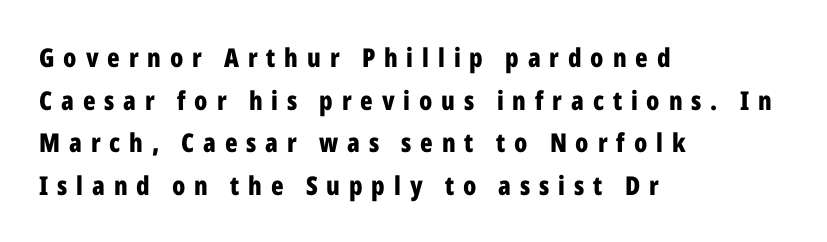
The image shows 26 px bold type, upright; set left-aligned, normal line spacing (1.64x), unusually wide letter spacing (+0.34 em), not underlined.
